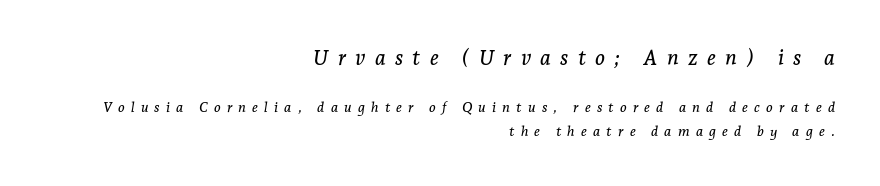
Q: Is the text italic (slanted)? A: Yes, it leans right by about 7 degrees.
Q: Is the text underlined? A: No.
Q: How is the paragraph aligned? A: Right-aligned.
Q: Is the spacing between letters normal or unusually wide? A: Unusually wide.
Q: Which block of text is set in a larger size, the first (top) or the second (bottom)? A: The first (top) one.
